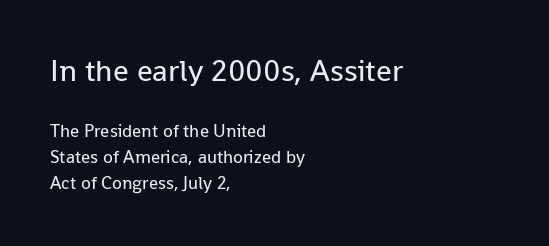
If you drew a ruler down the left edge, every line would touch it. Compared with a typical body face, this is equally light or lighter still. The tracking reads as untouched default to a designer's eye. The rendering shows plain stroke endings on the letterforms — a sans-serif design. Rendered with straight, roman letterforms.
